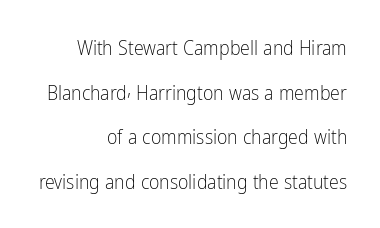
The image shows 20 px text type, upright; set right-aligned, loose line spacing (2.23x), normal letter spacing, not underlined.
